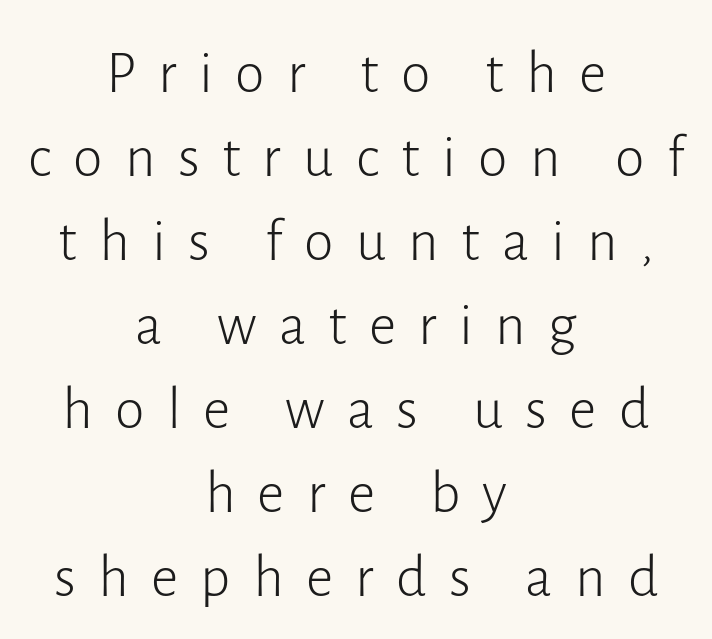
The image shows 60 px light sans-serif type, upright; set centered, normal line spacing (1.4x), unusually wide letter spacing (+0.37 em), not underlined; low stroke contrast and a medium x-height.
